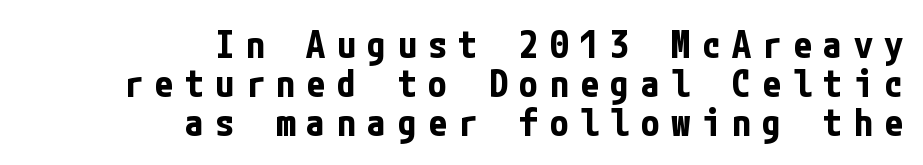
Q: Is the text bold? A: Yes.
Q: Is the text italic (slanted)? A: No, it is upright.
Q: Is the typeface a serif or a sans-serif typeface? A: Sans-serif.
Q: Is the text underlined? A: No.
Q: How is the paragraph aligned? A: Right-aligned.
Q: Is the spacing between letters normal or unusually wide? A: Unusually wide.
Q: Is the spacing between lines tight, normal or loose? A: Tight.
Q: Width (condensed, normal, or wide)? A: Condensed.
Q: Stroke contrast? A: Low.
Q: x-height? A: Medium.
